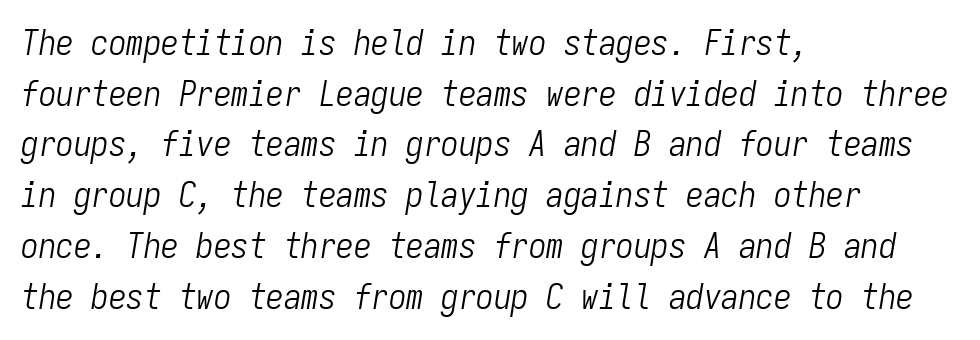
{"italic": "yes", "lean": "right", "slant_degrees": 9, "bold": "no", "weight": "light", "width": "condensed", "stroke_contrast": "low", "x_height": "medium", "monospaced": "yes", "underline": "no", "align": "left", "line_spacing": "normal", "line_spacing_ratio": 1.45, "letter_spacing": "normal", "letter_spacing_em": 0.0, "glyph_px": 35}
